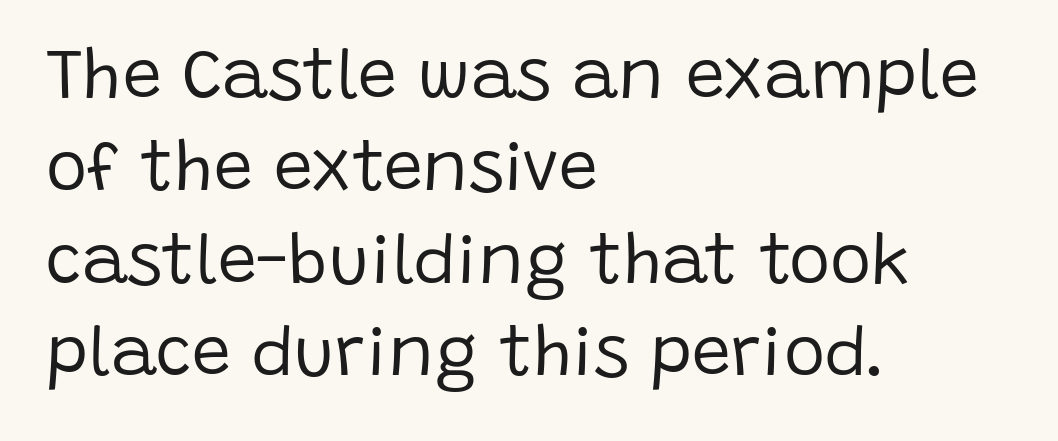
Q: Is the text bold? A: No.
Q: Is the text italic (slanted)? A: No, it is upright.
Q: Is the typeface a serif or a sans-serif typeface? A: Sans-serif.
Q: Is the text underlined? A: No.
Q: How is the paragraph aligned? A: Left-aligned.
Q: Is the spacing between letters normal or unusually wide? A: Normal.
Q: Is the spacing between lines tight, normal or loose? A: Normal.
Q: Width (condensed, normal, or wide)? A: Normal.
Q: Stroke contrast? A: Low.
Q: x-height? A: Large.
Q: Monospaced? A: No.
